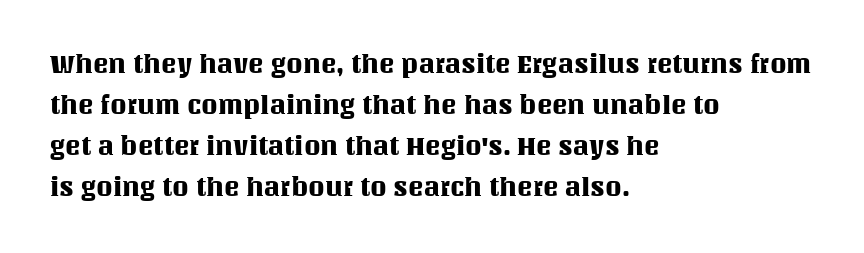
{"italic": "no", "underline": "no", "align": "left", "line_spacing": "normal", "line_spacing_ratio": 1.58, "letter_spacing": "normal", "letter_spacing_em": 0.0, "glyph_px": 26}
